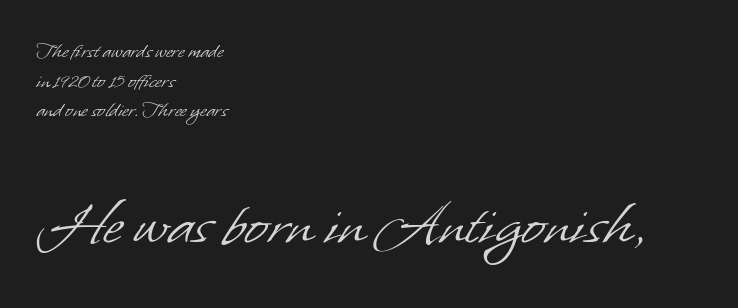
{"serif": "no", "bold": "no", "weight": "light", "width": "normal", "stroke_contrast": "low", "x_height": "small", "monospaced": "no", "underline": "no", "align": "left", "line_spacing": "normal", "line_spacing_ratio": 1.29, "letter_spacing": "normal", "letter_spacing_em": 0.0, "larger_block": "second", "size_ratio": 3.04, "glyph_px": 70}
